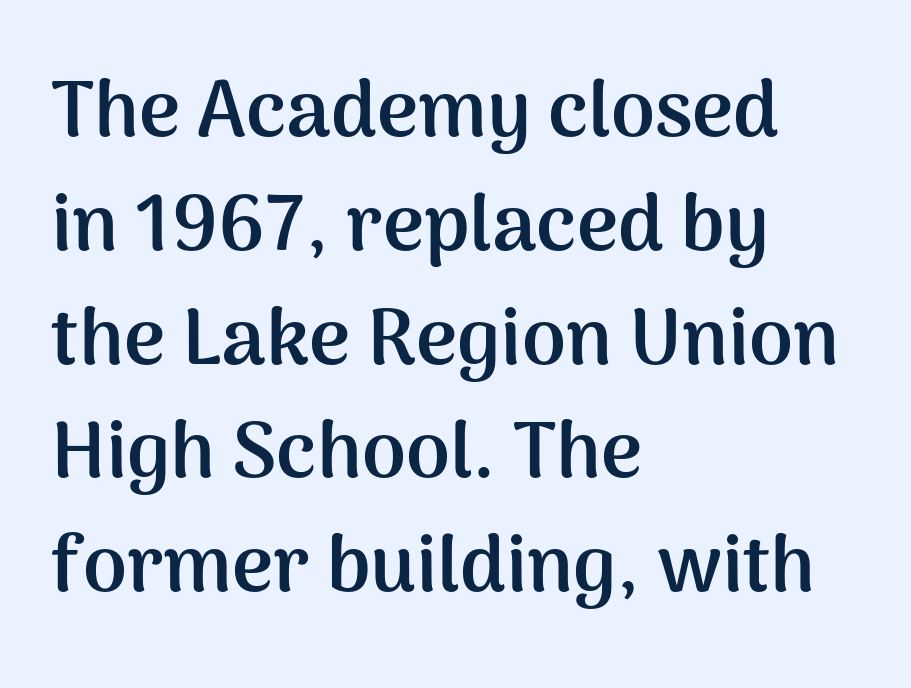
{"serif": "no", "italic": "no", "bold": "yes", "weight": "semibold", "width": "normal", "stroke_contrast": "medium", "x_height": "medium", "monospaced": "no", "underline": "no", "align": "left", "line_spacing": "normal", "line_spacing_ratio": 1.44, "letter_spacing": "normal", "letter_spacing_em": 0.0, "glyph_px": 79}
